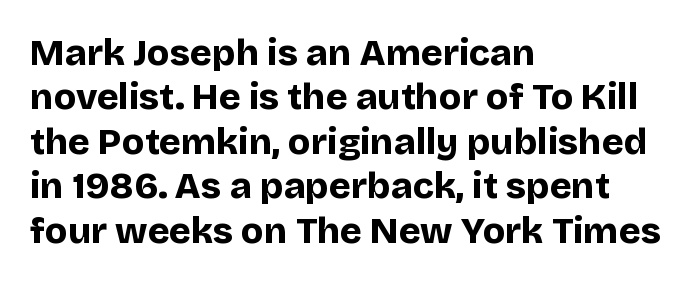
{"serif": "no", "italic": "no", "bold": "yes", "weight": "bold", "width": "normal", "stroke_contrast": "low", "x_height": "large", "monospaced": "no", "underline": "no", "align": "left", "line_spacing_ratio": 1.2, "letter_spacing": "normal", "letter_spacing_em": 0.0, "glyph_px": 37}
